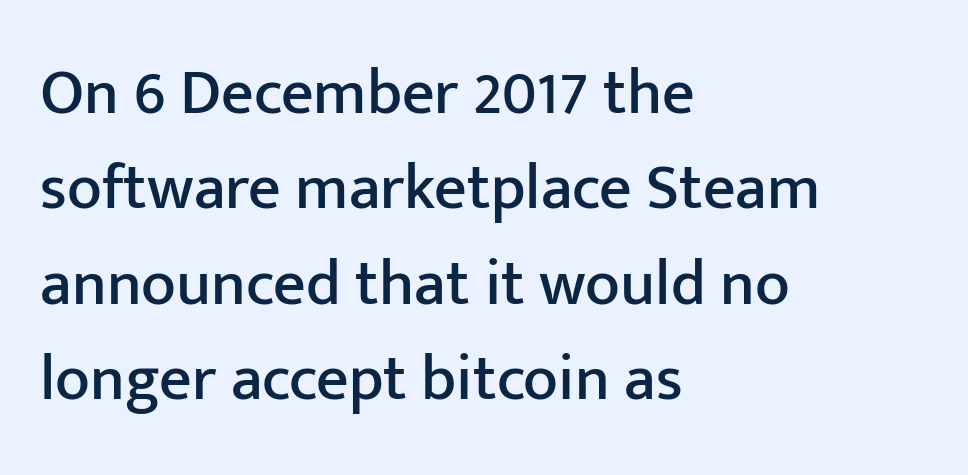
{"serif": "no", "italic": "no", "width": "normal", "stroke_contrast": "low", "x_height": "medium", "monospaced": "no", "underline": "no", "align": "left", "line_spacing": "normal", "line_spacing_ratio": 1.49, "letter_spacing": "normal", "letter_spacing_em": 0.0, "glyph_px": 64}
